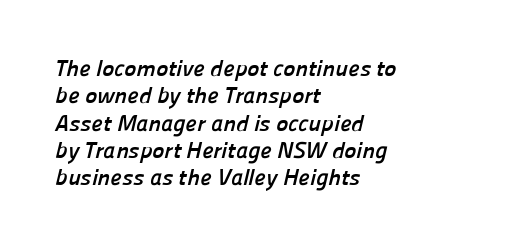
The image shows 23 px bold type; set left-aligned, line spacing 1.19x, normal letter spacing, not underlined.
